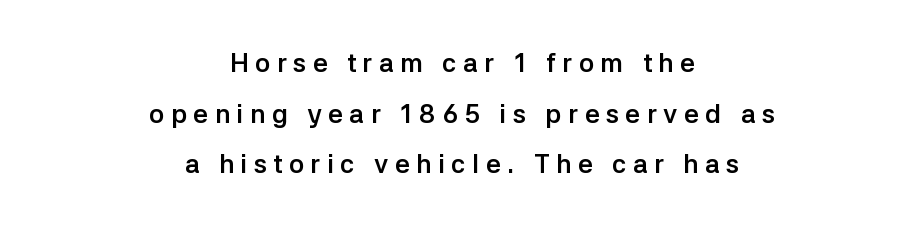
Q: Is the text bold? A: Yes.
Q: Is the text italic (slanted)? A: No, it is upright.
Q: Is the text underlined? A: No.
Q: How is the paragraph aligned? A: Centered.
Q: Is the spacing between letters normal or unusually wide? A: Unusually wide.
Q: Is the spacing between lines tight, normal or loose? A: Loose.
